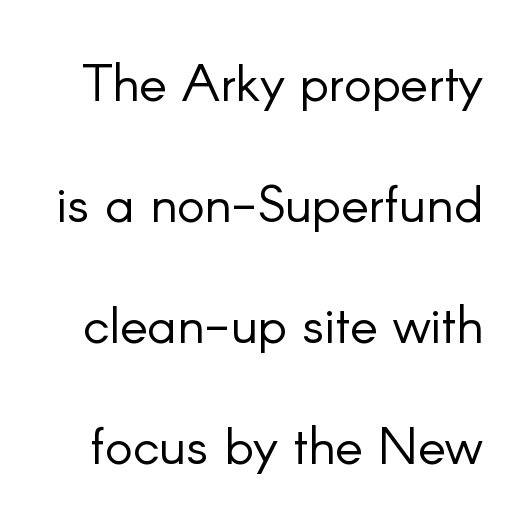
The image shows 52 px light sans-serif type, upright; set loose line spacing (2.33x), normal letter spacing, not underlined; low stroke contrast and a small x-height.
